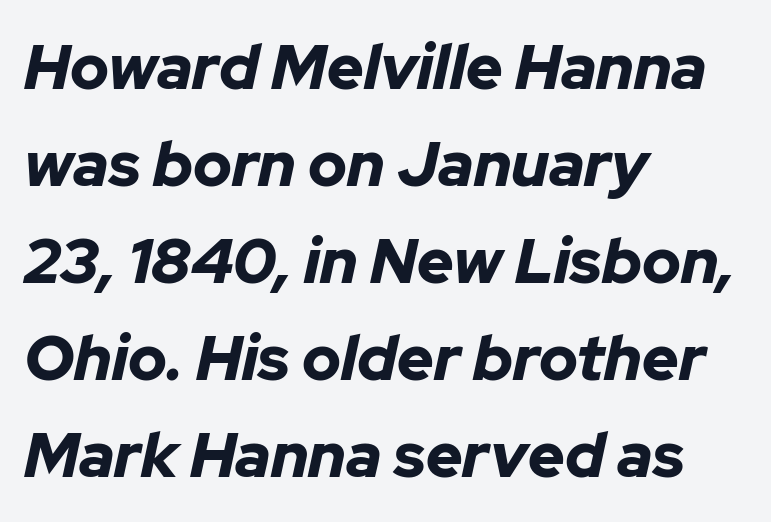
Q: Is the text bold? A: Yes.
Q: Is the text italic (slanted)? A: Yes, it leans right by about 12 degrees.
Q: Is the text underlined? A: No.
Q: How is the paragraph aligned? A: Left-aligned.
Q: Is the spacing between letters normal or unusually wide? A: Normal.
Q: Is the spacing between lines tight, normal or loose? A: Normal.
Q: Width (condensed, normal, or wide)? A: Normal.
Q: Stroke contrast? A: Low.
Q: x-height? A: Medium.
Q: Monospaced? A: No.
